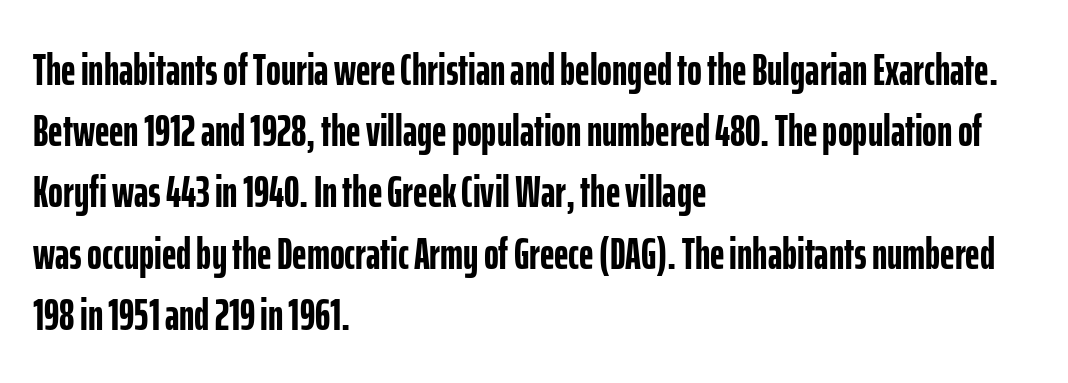
Q: Is the text bold? A: Yes.
Q: Is the text italic (slanted)? A: No, it is upright.
Q: Is the typeface a serif or a sans-serif typeface? A: Sans-serif.
Q: Is the text underlined? A: No.
Q: How is the paragraph aligned? A: Left-aligned.
Q: Is the spacing between letters normal or unusually wide? A: Normal.
Q: Is the spacing between lines tight, normal or loose? A: Normal.
Q: Width (condensed, normal, or wide)? A: Condensed.
Q: Stroke contrast? A: Low.
Q: x-height? A: Medium.
Q: Monospaced? A: No.
